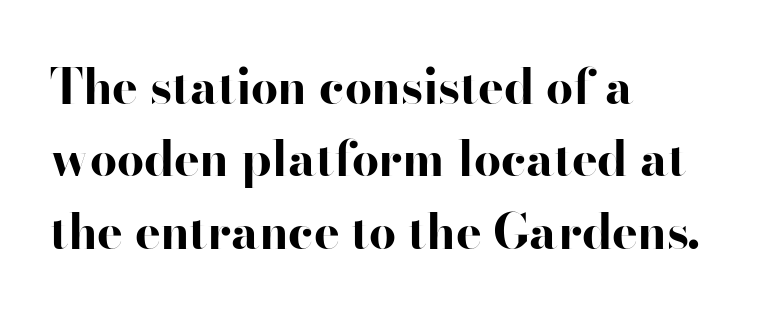
Q: Is the text bold? A: Yes.
Q: Is the text italic (slanted)? A: No, it is upright.
Q: Is the typeface a serif or a sans-serif typeface? A: Sans-serif.
Q: Is the text underlined? A: No.
Q: How is the paragraph aligned? A: Left-aligned.
Q: Is the spacing between letters normal or unusually wide? A: Normal.
Q: Is the spacing between lines tight, normal or loose? A: Normal.
Q: Width (condensed, normal, or wide)? A: Wide.
Q: Stroke contrast? A: High.
Q: x-height? A: Small.
Q: Monospaced? A: No.
